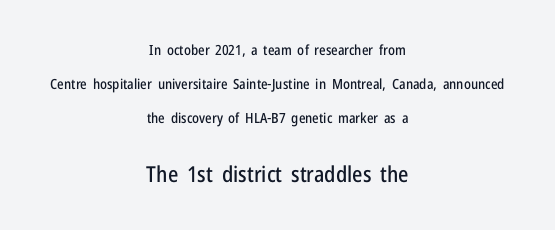
Q: Is the text italic (slanted)? A: No, it is upright.
Q: Is the text underlined? A: No.
Q: How is the paragraph aligned? A: Centered.
Q: Is the spacing between letters normal or unusually wide? A: Normal.
Q: Is the spacing between lines tight, normal or loose? A: Loose.
Q: Which block of text is set in a larger size, the first (top) or the second (bottom)? A: The second (bottom) one.
